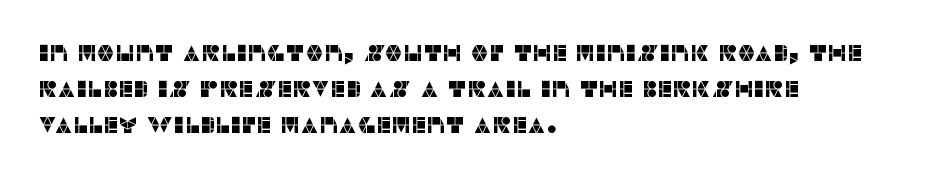
Q: Is the text italic (slanted)? A: No, it is upright.
Q: Is the text underlined? A: No.
Q: How is the paragraph aligned? A: Left-aligned.
Q: Is the spacing between letters normal or unusually wide? A: Normal.
Q: Is the spacing between lines tight, normal or loose? A: Normal.
